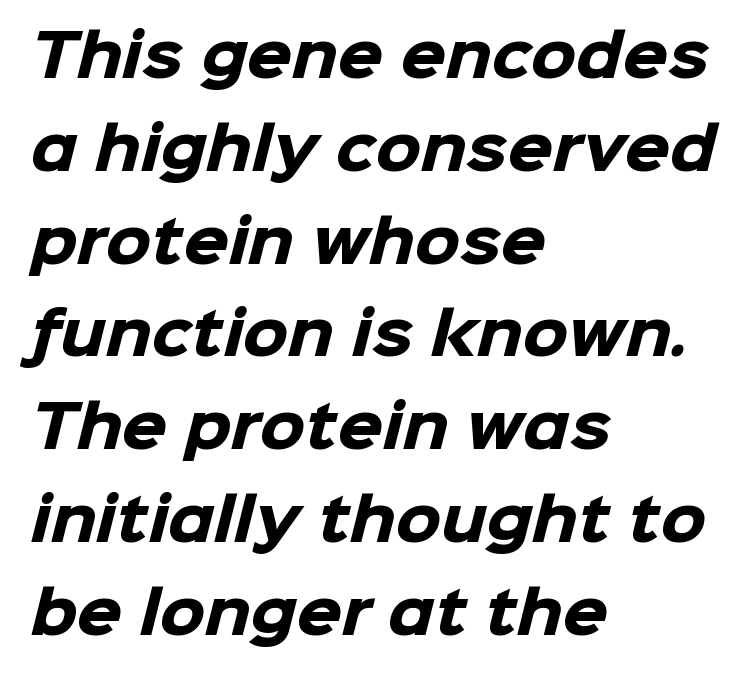
Q: Is the text bold? A: Yes.
Q: Is the typeface a serif or a sans-serif typeface? A: Sans-serif.
Q: Is the text underlined? A: No.
Q: How is the paragraph aligned? A: Left-aligned.
Q: Is the spacing between letters normal or unusually wide? A: Normal.
Q: Is the spacing between lines tight, normal or loose? A: Normal.
Q: Width (condensed, normal, or wide)? A: Normal.
Q: Stroke contrast? A: Low.
Q: x-height? A: Medium.
Q: Monospaced? A: No.
